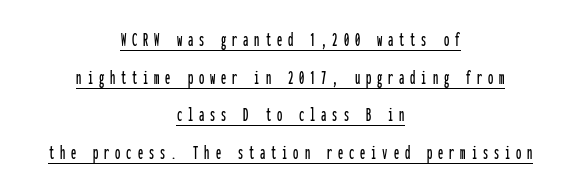
Q: Is the text italic (slanted)? A: No, it is upright.
Q: Is the text underlined? A: Yes.
Q: How is the paragraph aligned? A: Centered.
Q: Is the spacing between letters normal or unusually wide? A: Unusually wide.
